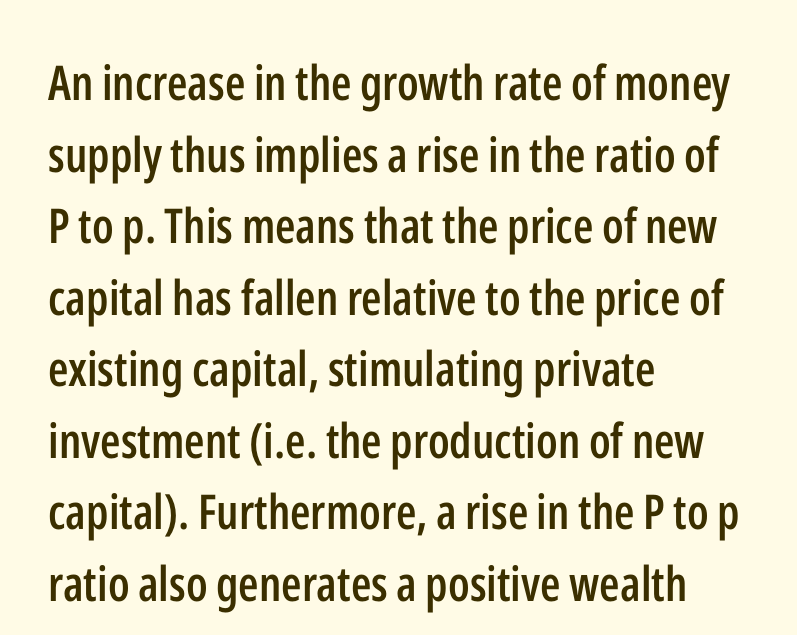
{"serif": "no", "italic": "no", "bold": "semi", "weight": "semibold", "width": "condensed", "stroke_contrast": "low", "x_height": "medium", "monospaced": "no", "underline": "no", "align": "left", "line_spacing": "normal", "line_spacing_ratio": 1.49, "letter_spacing": "normal", "letter_spacing_em": 0.0, "glyph_px": 48}
